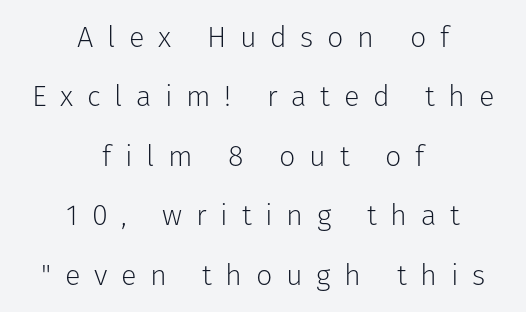
{"serif": "no", "italic": "no", "bold": "no", "weight": "light", "width": "normal", "stroke_contrast": "low", "x_height": "medium", "monospaced": "no", "underline": "no", "align": "center", "line_spacing": "loose", "line_spacing_ratio": 2.05, "letter_spacing": "wide", "letter_spacing_em": 0.47, "glyph_px": 29}
